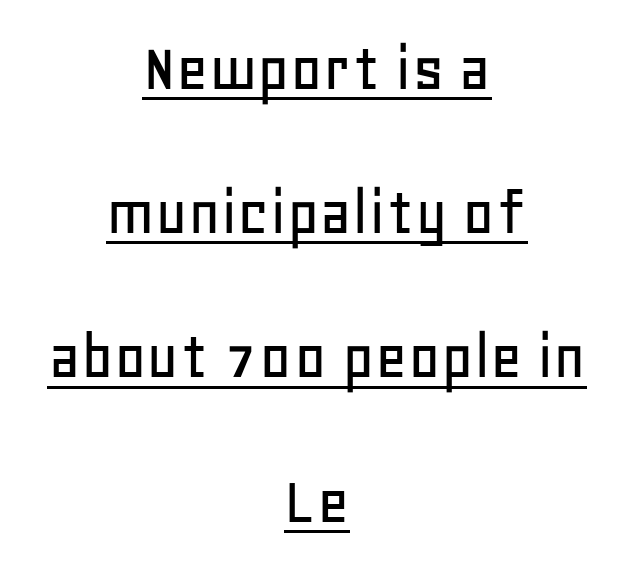
Each letter keeps its own natural width here, so spacing adapts to shape. You can tell from the bare stems that sans-serif type was used. The string is rendered with underlining switched on. Does the lettering tilt? It doesn't — this is upright. One-word summary of the alignment: center.
